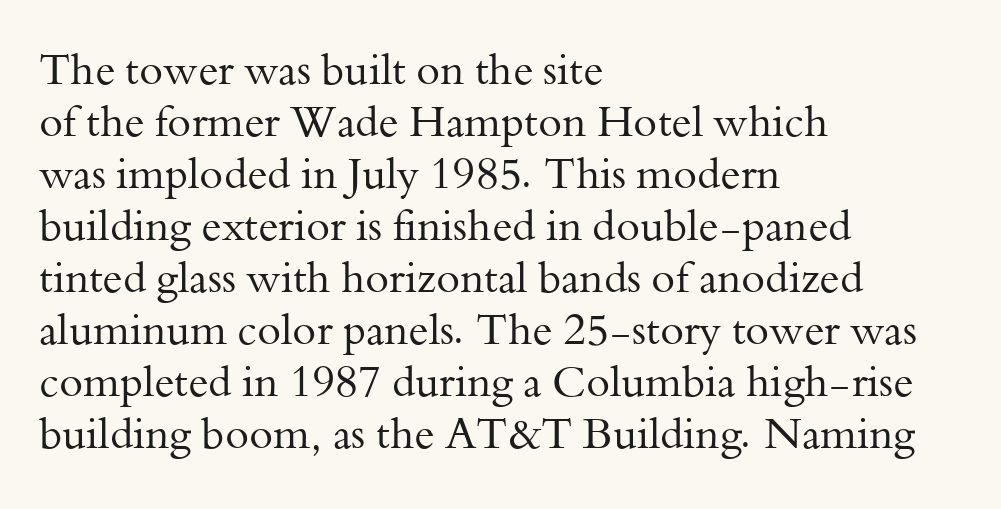
{"serif": "yes", "italic": "no", "bold": "no", "weight": "regular", "width": "normal", "stroke_contrast": "medium", "x_height": "small", "monospaced": "no", "underline": "no", "align": "left", "line_spacing_ratio": 1.21, "letter_spacing": "normal", "letter_spacing_em": 0.0, "glyph_px": 43}
